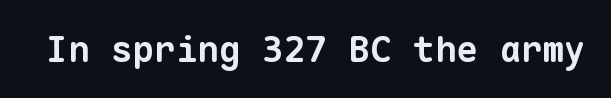
The image shows 36 px bold sans-serif type, monospaced; set normal letter spacing, not underlined; low stroke contrast and a medium x-height.
